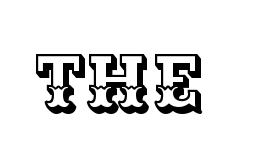
{"italic": "no", "width": "normal", "x_height": "large", "monospaced": "no", "underline": "no", "letter_spacing": "normal", "letter_spacing_em": 0.0, "glyph_px": 78}
